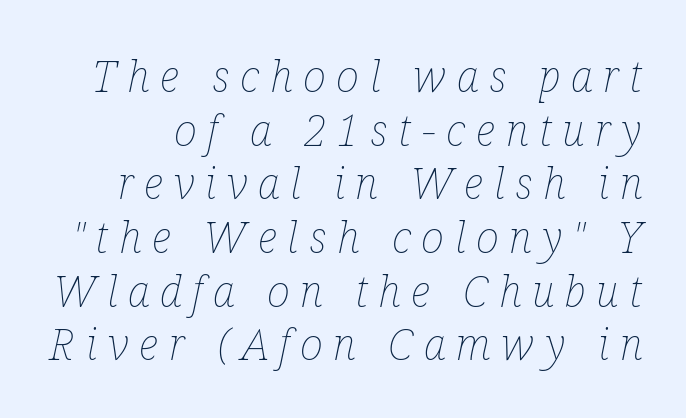
Q: Is the text bold? A: No.
Q: Is the text italic (slanted)? A: Yes, it leans right by about 12 degrees.
Q: Is the text underlined? A: No.
Q: Is the spacing between letters normal or unusually wide? A: Unusually wide.
Q: Width (condensed, normal, or wide)? A: Condensed.
Q: Stroke contrast? A: Low.
Q: x-height? A: Medium.
Q: Monospaced? A: No.
